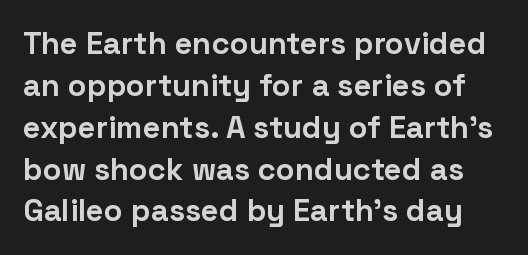
{"serif": "no", "italic": "no", "bold": "yes", "weight": "bold", "width": "normal", "stroke_contrast": "low", "x_height": "medium", "monospaced": "no", "underline": "no", "line_spacing": "normal", "line_spacing_ratio": 1.35, "letter_spacing": "normal", "letter_spacing_em": 0.0, "glyph_px": 31}
